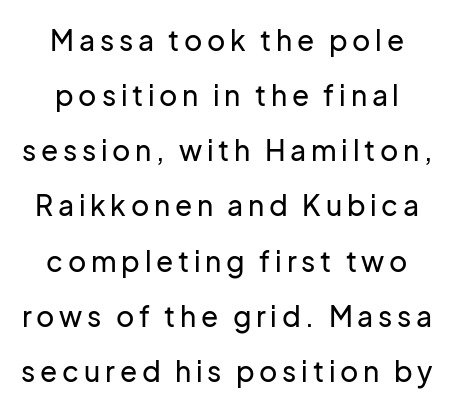
The image shows 28 px sans-serif type, upright; set loose line spacing (1.97x), not underlined; low stroke contrast and a medium x-height.
